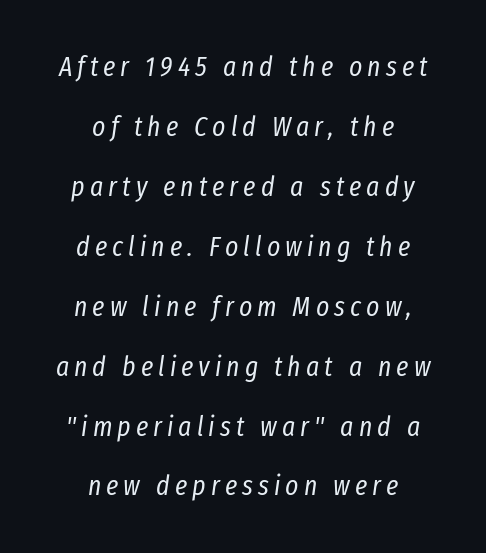
Centered paragraph, ragged on both sides. Compared with ordinary roman type, these characters are visibly tilted. Each letter keeps its own natural width here, so spacing adapts to shape. Vertically, the passage feels expansive, rows floating well apart. A clean baseline with only descenders dipping below it.
